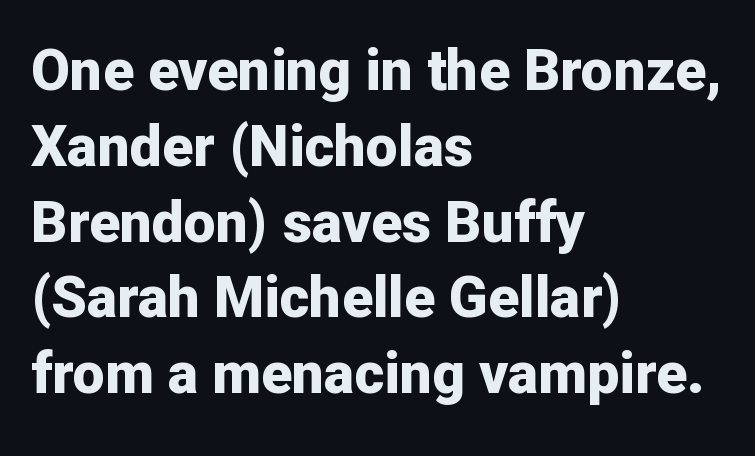
The image shows 57 px bold sans-serif type, upright; set left-aligned, normal line spacing (1.33x), normal letter spacing, not underlined; low stroke contrast and a medium x-height.
